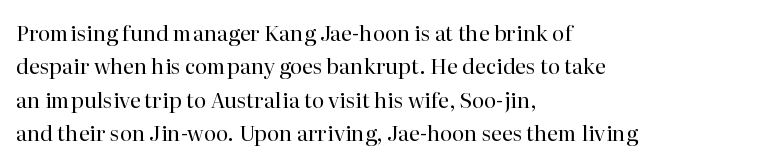
How would I describe the line gaps? Plain and ordinary. Weight: in the light-to-regular range. The type is set solid horizontally, with unmodified tracking. The lines are quadded left.
